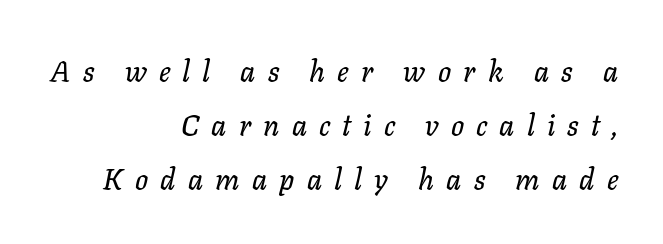
The image shows 29 px text type, italic (leaning right); set right-aligned, line spacing 1.86x, unusually wide letter spacing (+0.42 em), not underlined; low stroke contrast and a medium x-height.
